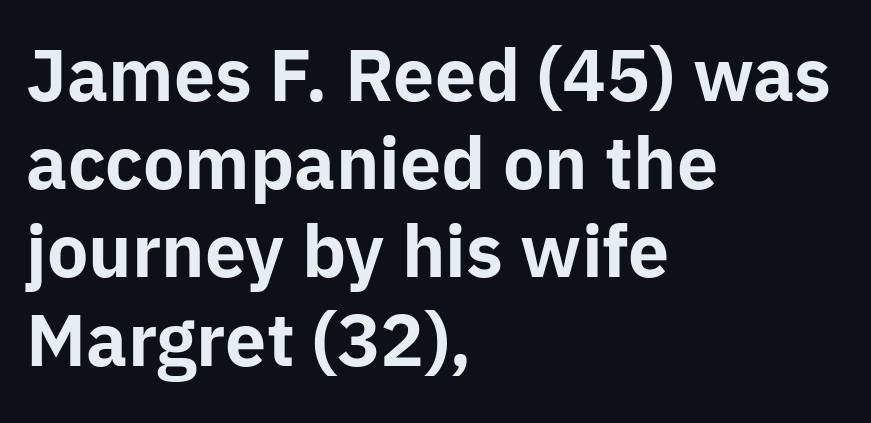
{"serif": "no", "italic": "no", "bold": "yes", "weight": "bold", "width": "normal", "stroke_contrast": "low", "x_height": "medium", "monospaced": "no", "underline": "no", "align": "left", "line_spacing": "normal", "line_spacing_ratio": 1.26, "letter_spacing": "normal", "letter_spacing_em": 0.0, "glyph_px": 70}
